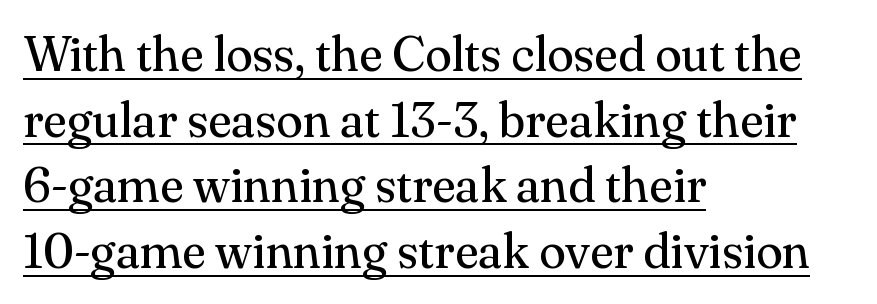
Leftover space on each line is placed entirely after the last word. No extra tracking has been applied to these lines. What kind of face is this? One with serifs. Is there an underline? Yes — a line sits under the letters. Tall strokes in this sample are plumb rather than angled.
